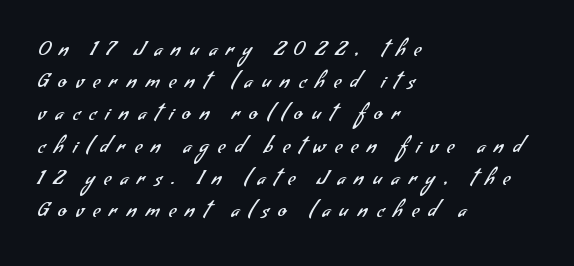
A student would call this left alignment; a typographer would say flush left, rag right. The rendering uses a moderate line-height, typical for paragraphs. Check the space under the baseline: it is left empty. Loose tracking; the words dissolve into strings of separated letters. The letters look calm and open, with moderate or lighter stems.
